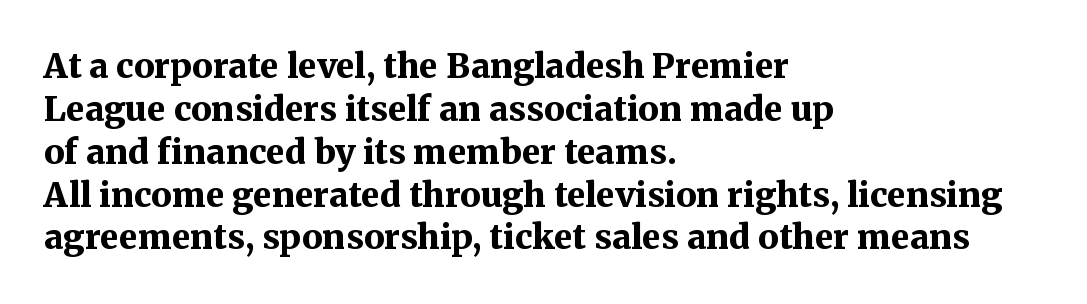
{"serif": "yes", "italic": "no", "bold": "yes", "weight": "bold", "width": "normal", "stroke_contrast": "medium", "x_height": "medium", "monospaced": "no", "underline": "no", "align": "left", "line_spacing": "normal", "line_spacing_ratio": 1.26, "letter_spacing": "normal", "letter_spacing_em": 0.0, "glyph_px": 34}
